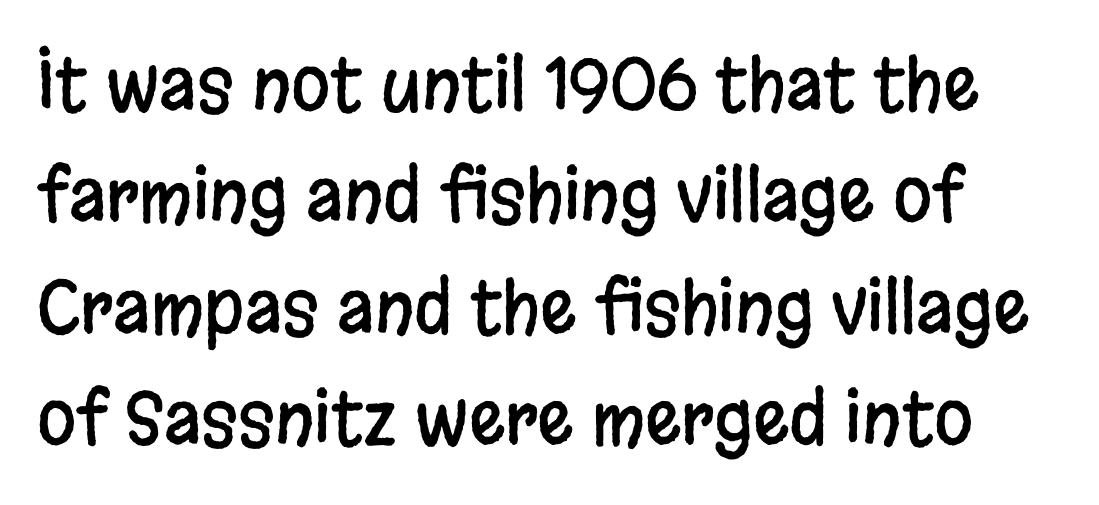
{"serif": "no", "italic": "no", "width": "condensed", "stroke_contrast": "low", "x_height": "large", "monospaced": "no", "underline": "no", "line_spacing": "normal", "line_spacing_ratio": 1.57, "letter_spacing": "normal", "letter_spacing_em": 0.0, "glyph_px": 71}
